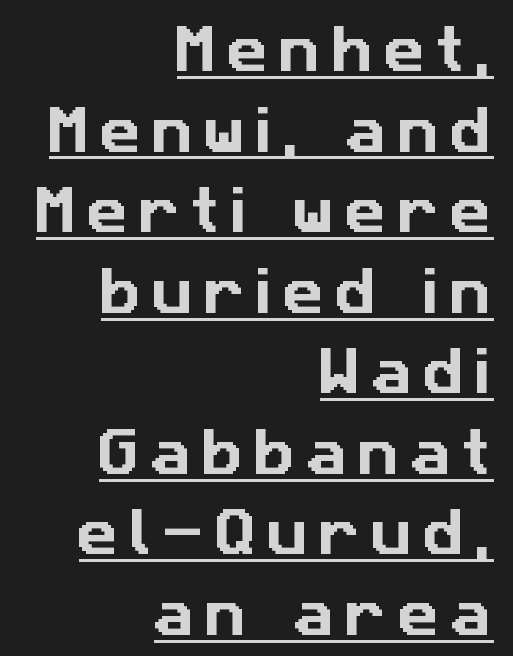
The image shows 51 px sans-serif type; set right-aligned, normal line spacing (1.58x), unusually wide letter spacing (+0.21 em), underlined; low stroke contrast and a medium x-height.
